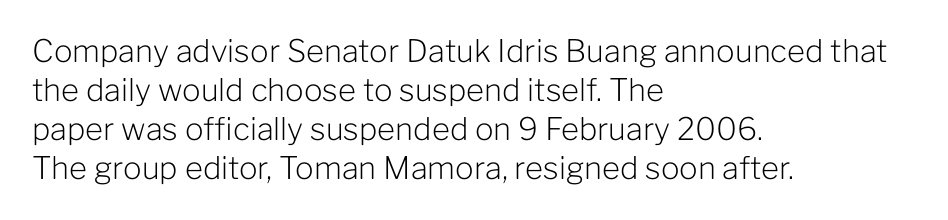
{"serif": "no", "italic": "no", "bold": "no", "weight": "light", "width": "normal", "stroke_contrast": "low", "x_height": "medium", "monospaced": "no", "underline": "no", "align": "left", "line_spacing": "normal", "line_spacing_ratio": 1.26, "letter_spacing": "normal", "letter_spacing_em": 0.0, "glyph_px": 31}
